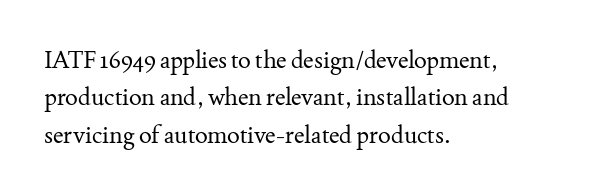
The image shows 24 px text type, upright; set left-aligned, normal line spacing (1.56x), normal letter spacing, not underlined.
